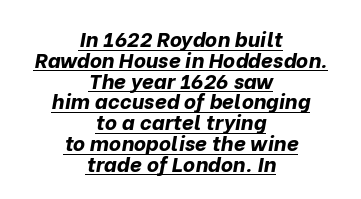
Q: Is the text bold? A: Yes.
Q: Is the text italic (slanted)? A: Yes, it leans right by about 10 degrees.
Q: Is the text underlined? A: Yes.
Q: How is the paragraph aligned? A: Centered.
Q: Is the spacing between letters normal or unusually wide? A: Normal.
Q: Is the spacing between lines tight, normal or loose? A: Tight.
